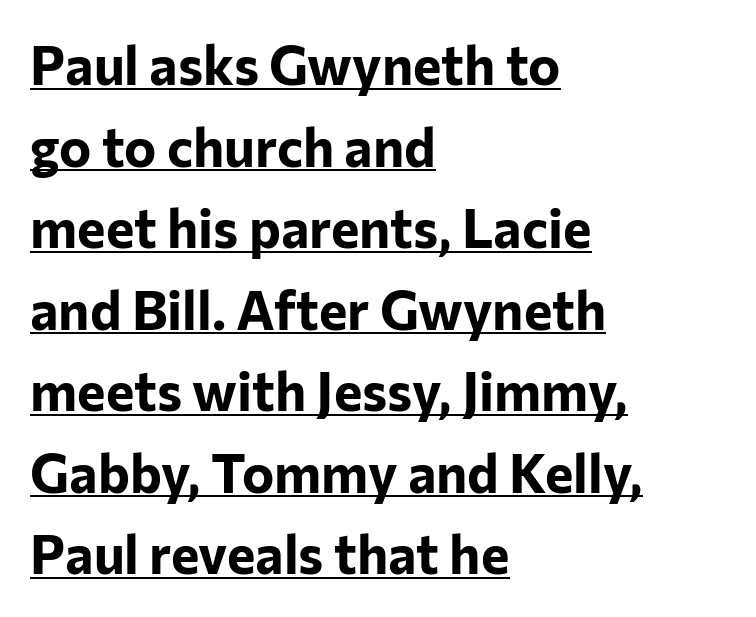
{"serif": "no", "italic": "no", "bold": "yes", "weight": "bold", "width": "normal", "stroke_contrast": "low", "x_height": "medium", "monospaced": "no", "underline": "yes", "align": "left", "line_spacing": "normal", "line_spacing_ratio": 1.51, "letter_spacing": "normal", "letter_spacing_em": 0.0, "glyph_px": 54}
